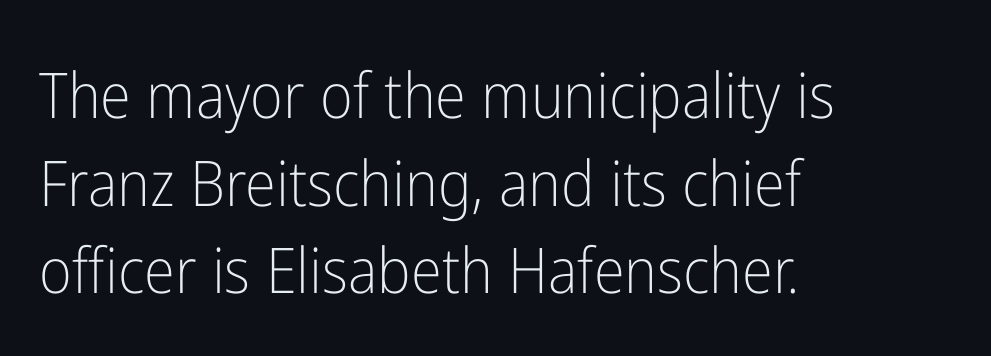
The rendering uses natural spacing where letterforms have individual widths. You can tell it's not italic because the verticals are truly vertical. The face looks like a standard text weight, possibly lighter. The characters display no serif detailing; their extremities are plain. Words float on clear page, feet unadorned. The space between consecutive lines is moderate.
